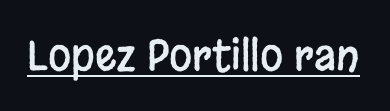
Letterform terminals end flat and unadorned throughout the passage. Quick note: not italic, upright. Is this a fixed-width face? No — the glyphs have proportional, varying widths. Notice how a bar underscores the lettering throughout. In terms of letterspacing, this is plain default setting.
